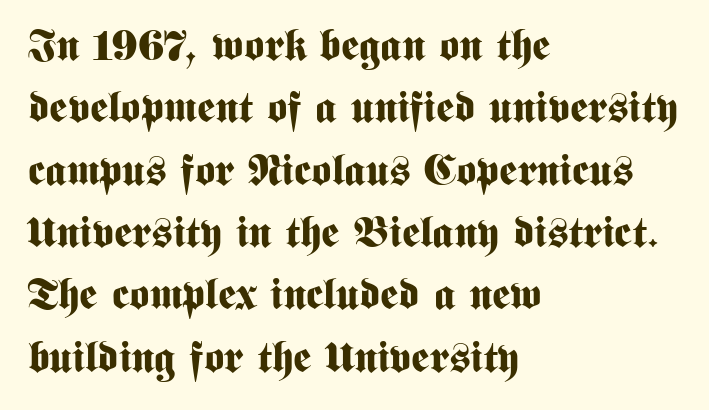
Q: Is the text bold? A: Yes.
Q: Is the text italic (slanted)? A: No, it is upright.
Q: Is the typeface a serif or a sans-serif typeface? A: Sans-serif.
Q: Is the text underlined? A: No.
Q: How is the paragraph aligned? A: Left-aligned.
Q: Is the spacing between letters normal or unusually wide? A: Normal.
Q: Is the spacing between lines tight, normal or loose? A: Normal.
Q: Width (condensed, normal, or wide)? A: Condensed.
Q: Stroke contrast? A: Medium.
Q: x-height? A: Medium.
Q: Monospaced? A: No.
